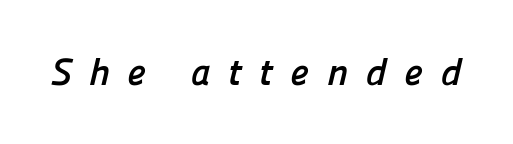
The image shows 38 px semibold sans-serif type; set unusually wide letter spacing (+0.46 em), not underlined; low stroke contrast and a medium x-height.
